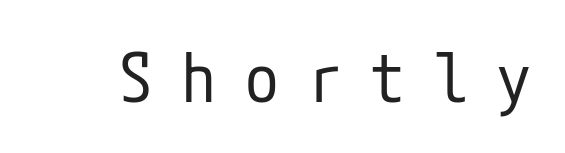
This rendering widens character spacing well past its baseline value. Only glyphs here, with clear space below each row. Tall strokes in this sample are plumb rather than angled. Weight class: somewhere from thin through regular.
